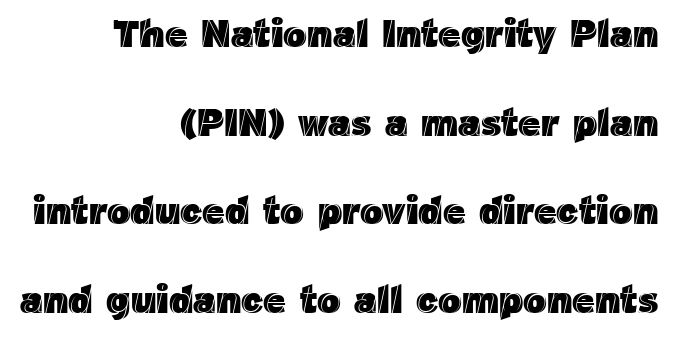
{"italic": "no", "width": "normal", "x_height": "medium", "monospaced": "no", "underline": "no", "align": "right", "line_spacing": "loose", "line_spacing_ratio": 2.27, "letter_spacing": "normal", "letter_spacing_em": 0.0, "glyph_px": 39}
